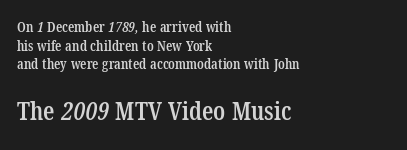
Notice how the passage keeps a crisp vertical edge on the left only. Horizontal bands of white between lines are of average thickness. Has an underline been added? It has not. Size contrast runs from small at the top to large at the bottom. Is the letter spacing exaggerated? No — it looks like the ordinary default.
